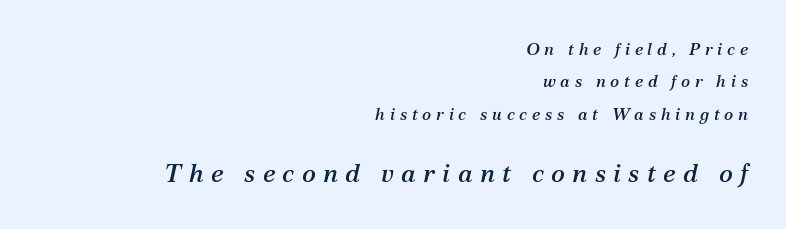
Q: Is the text italic (slanted)? A: Yes, it leans right by about 12 degrees.
Q: Is the text underlined? A: No.
Q: How is the paragraph aligned? A: Right-aligned.
Q: Is the spacing between letters normal or unusually wide? A: Unusually wide.
Q: Is the spacing between lines tight, normal or loose? A: Loose.
Q: Which block of text is set in a larger size, the first (top) or the second (bottom)? A: The second (bottom) one.
